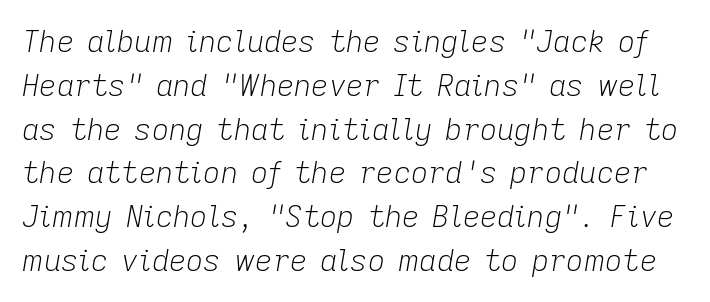
Vertical spacing — default. Is the type heavy? It reads as light-to-regular instead. You can tell it's italic because the verticals aren't actually vertical. You could not count columns in this text — the font is proportionally spaced.
